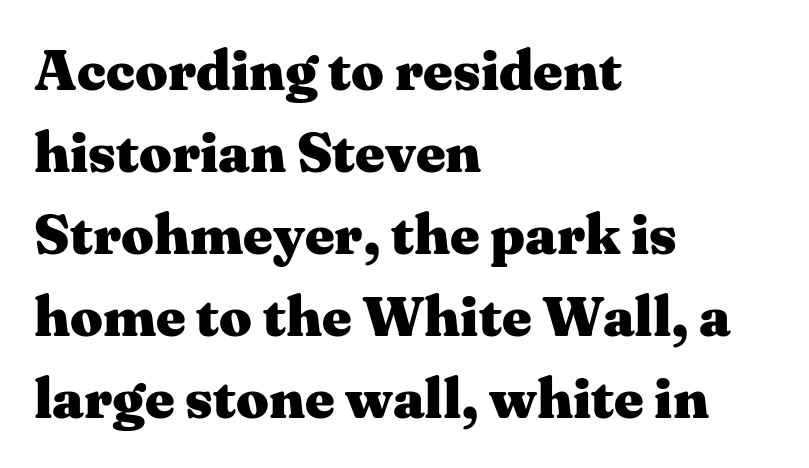
Q: Is the text bold? A: Yes.
Q: Is the text italic (slanted)? A: No, it is upright.
Q: Is the typeface a serif or a sans-serif typeface? A: Serif.
Q: Is the text underlined? A: No.
Q: How is the paragraph aligned? A: Left-aligned.
Q: Is the spacing between letters normal or unusually wide? A: Normal.
Q: Is the spacing between lines tight, normal or loose? A: Normal.
Q: Width (condensed, normal, or wide)? A: Wide.
Q: Stroke contrast? A: Medium.
Q: x-height? A: Medium.
Q: Monospaced? A: No.
